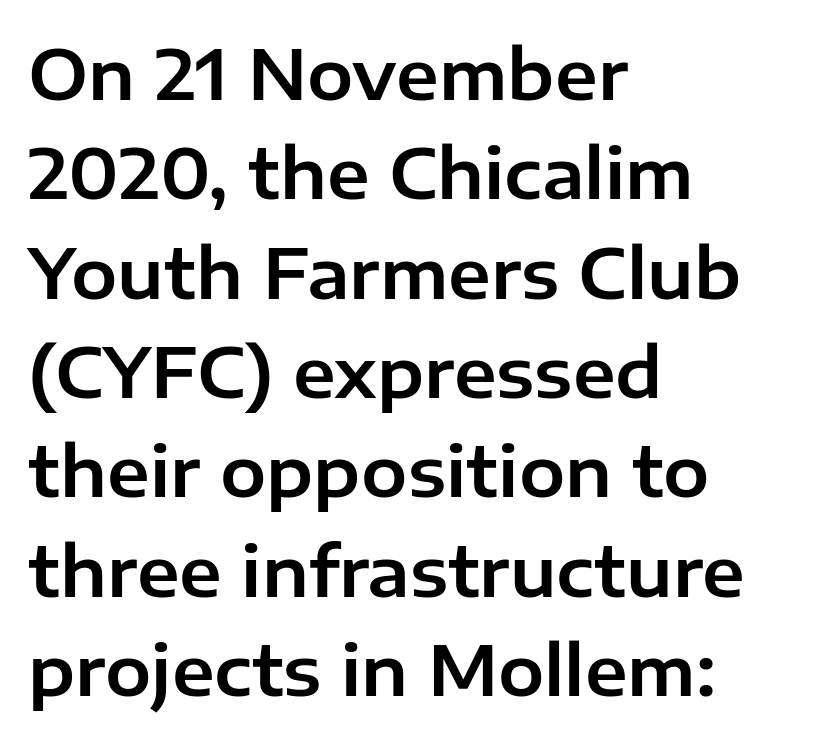
{"serif": "no", "italic": "no", "width": "normal", "stroke_contrast": "low", "x_height": "medium", "monospaced": "no", "underline": "no", "align": "left", "line_spacing": "normal", "line_spacing_ratio": 1.44, "letter_spacing": "normal", "letter_spacing_em": 0.0, "glyph_px": 69}
